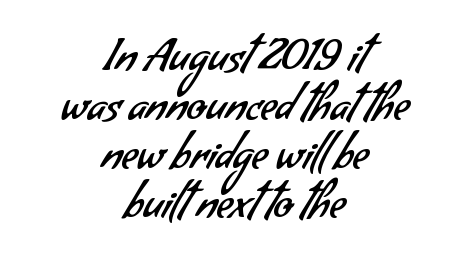
The area under the type is left untouched. Think of a printed novel: that variable character pitch is what you see here. The font sits on the lighter half of the weight spectrum, regular included. One glance says dense: line gaps are narrower than usual. This sample is center-justified, so both line endings float freely.
